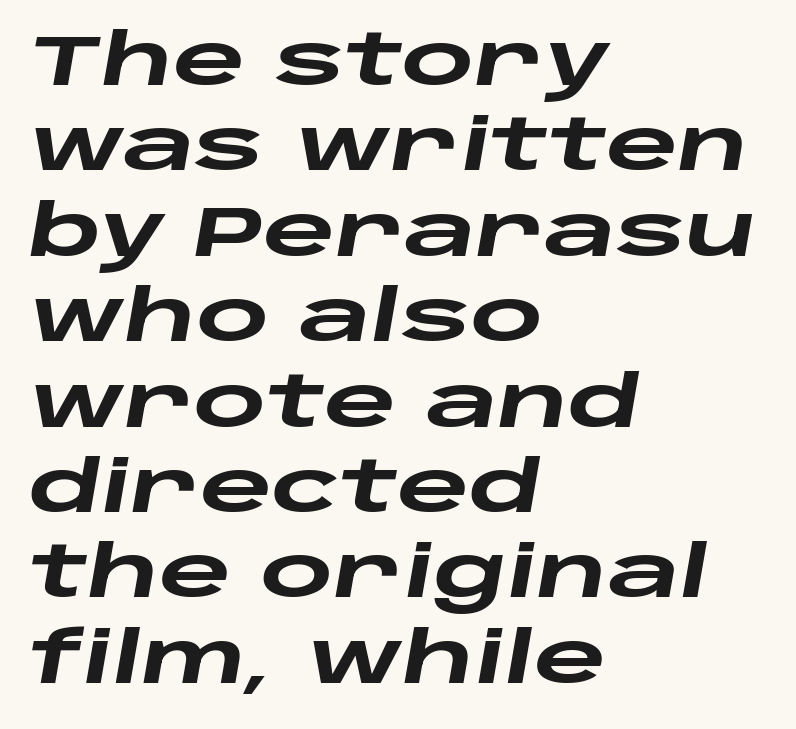
The image shows 70 px heavy, wide type, italic (leaning right); set left-aligned, line spacing 1.22x, normal letter spacing, not underlined; low stroke contrast and a large x-height.
